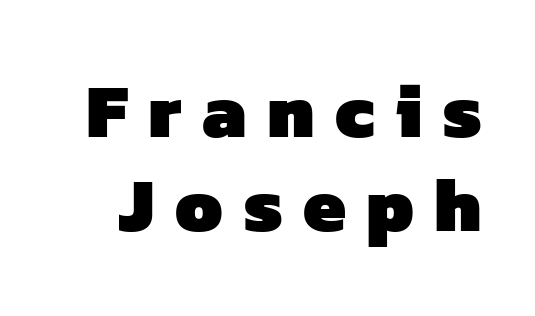
Q: Is the text bold? A: Yes.
Q: Is the typeface a serif or a sans-serif typeface? A: Sans-serif.
Q: Is the text underlined? A: No.
Q: Is the spacing between letters normal or unusually wide? A: Unusually wide.
Q: Width (condensed, normal, or wide)? A: Normal.
Q: Stroke contrast? A: Low.
Q: x-height? A: Medium.
Q: Monospaced? A: No.
